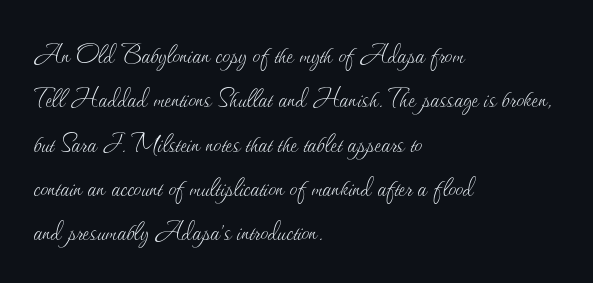
Is the block centered? No — it sits flush against the left margin. Unbolded letterforms with no extra heft. Vertically, the passage feels balanced, rows spaced as you'd expect. This sample has the flowing, uneven cadence of proportional lettering.
